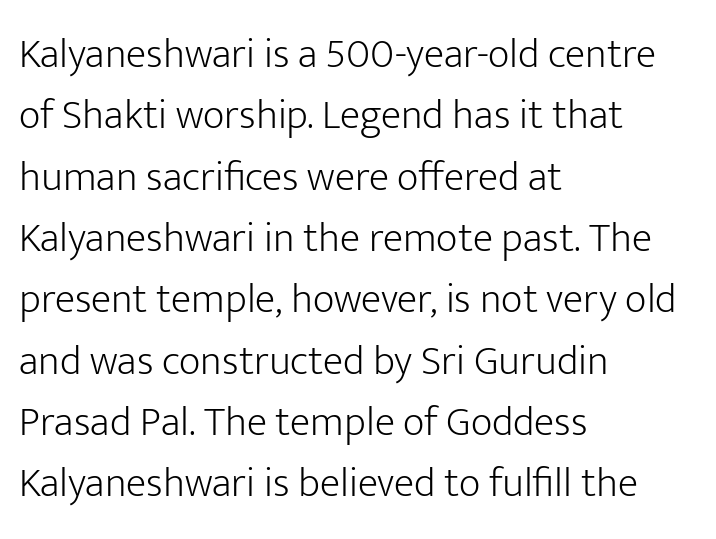
{"serif": "no", "italic": "no", "bold": "no", "weight": "light", "width": "normal", "stroke_contrast": "low", "x_height": "medium", "monospaced": "no", "underline": "no", "align": "left", "line_spacing": "normal", "line_spacing_ratio": 1.46, "letter_spacing": "normal", "letter_spacing_em": 0.0, "glyph_px": 42}
